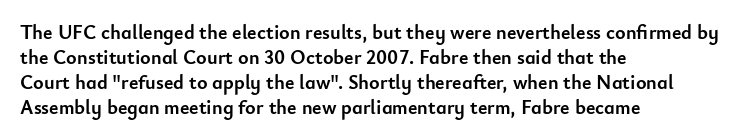
Q: Is the text bold? A: Yes.
Q: Is the text italic (slanted)? A: No, it is upright.
Q: Is the text underlined? A: No.
Q: How is the paragraph aligned? A: Left-aligned.
Q: Is the spacing between letters normal or unusually wide? A: Normal.
Q: Is the spacing between lines tight, normal or loose? A: Normal.
